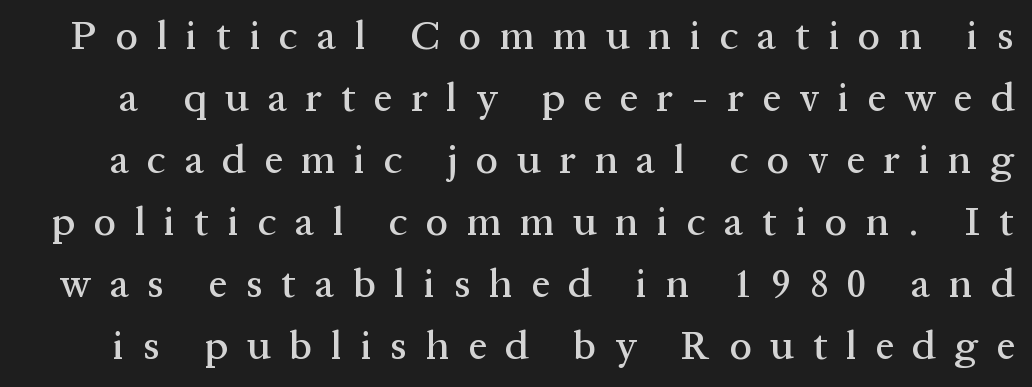
The image shows 40 px serif type, upright; set normal line spacing (1.55x), unusually wide letter spacing (+0.47 em), not underlined; medium stroke contrast and a medium x-height.
